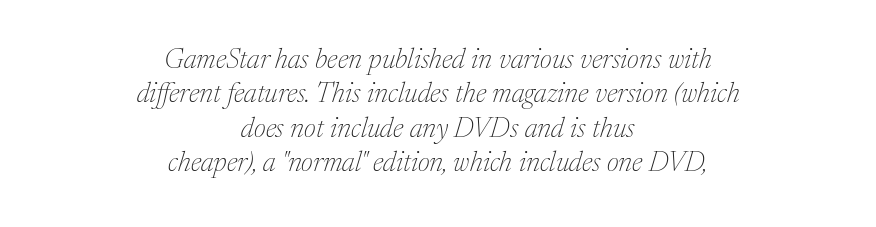
The image shows 28 px thin serif type, italic (leaning right); set centered, line spacing 1.23x, normal letter spacing, not underlined; medium stroke contrast and a medium x-height.
